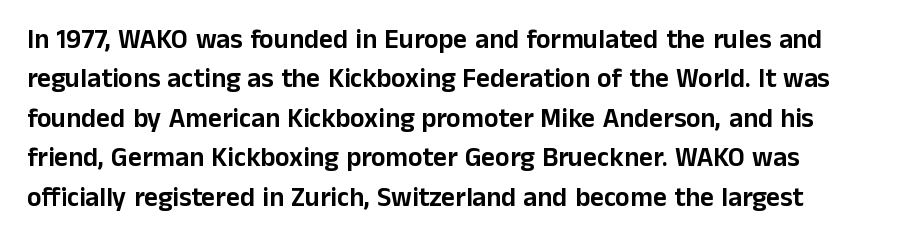
The image shows 27 px text type, upright; set left-aligned, normal line spacing (1.46x), normal letter spacing, not underlined.
